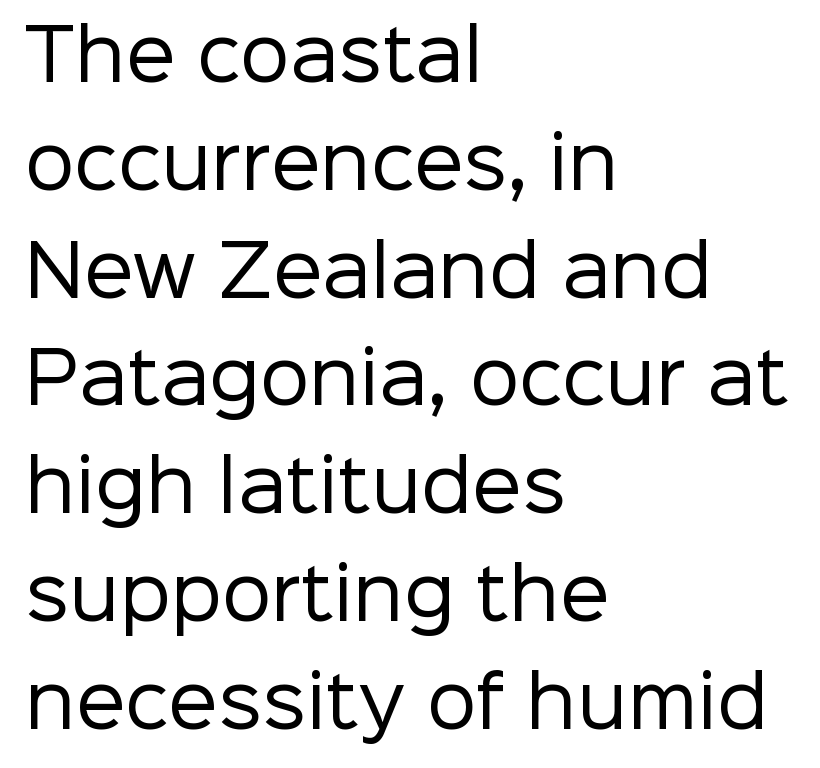
{"serif": "no", "italic": "no", "bold": "no", "weight": "regular", "width": "normal", "stroke_contrast": "low", "x_height": "medium", "monospaced": "no", "underline": "no", "align": "left", "line_spacing": "normal", "line_spacing_ratio": 1.54, "letter_spacing": "normal", "letter_spacing_em": 0.0, "glyph_px": 70}
